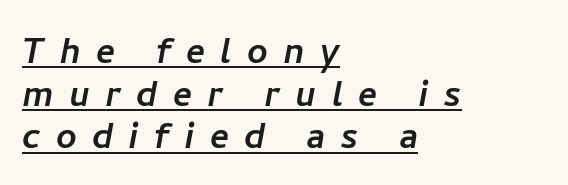
{"serif": "no", "width": "normal", "stroke_contrast": "low", "x_height": "medium", "monospaced": "no", "underline": "yes", "align": "left", "line_spacing": "tight", "line_spacing_ratio": 0.95, "letter_spacing": "wide", "letter_spacing_em": 0.34, "glyph_px": 45}
